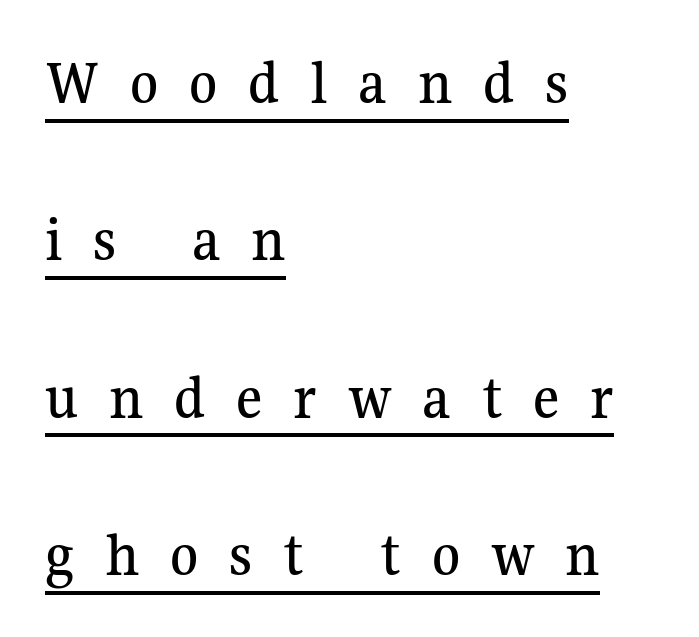
The letters stand upright; this is a roman face. Leading: increased. Stroke terminals: seriffed. Each letter keeps its own natural width here, so spacing adapts to shape. The tracking reads as deliberately expanded to a designer's eye. Casual observation: everything's shoved over to the left.
